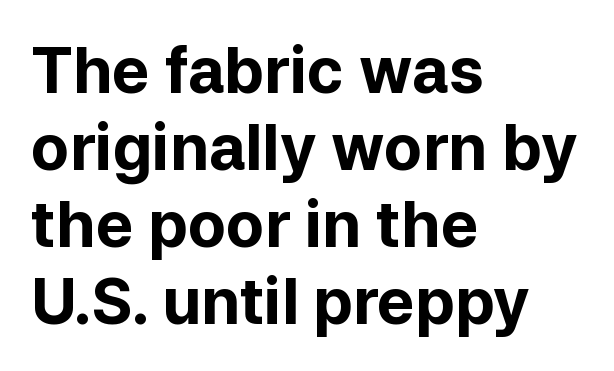
The image shows 63 px bold sans-serif type, upright; set left-aligned, line spacing 1.22x, normal letter spacing, not underlined; low stroke contrast and a medium x-height.
